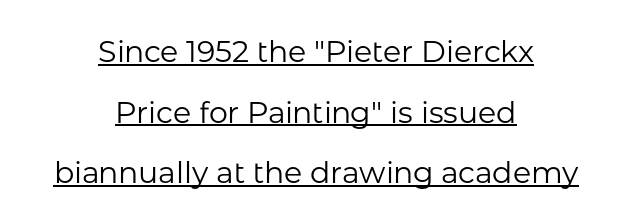
{"serif": "no", "italic": "no", "bold": "no", "weight": "regular", "width": "normal", "stroke_contrast": "low", "x_height": "medium", "monospaced": "no", "underline": "yes", "align": "center", "line_spacing": "loose", "line_spacing_ratio": 2.02, "letter_spacing": "normal", "letter_spacing_em": 0.0, "glyph_px": 30}
